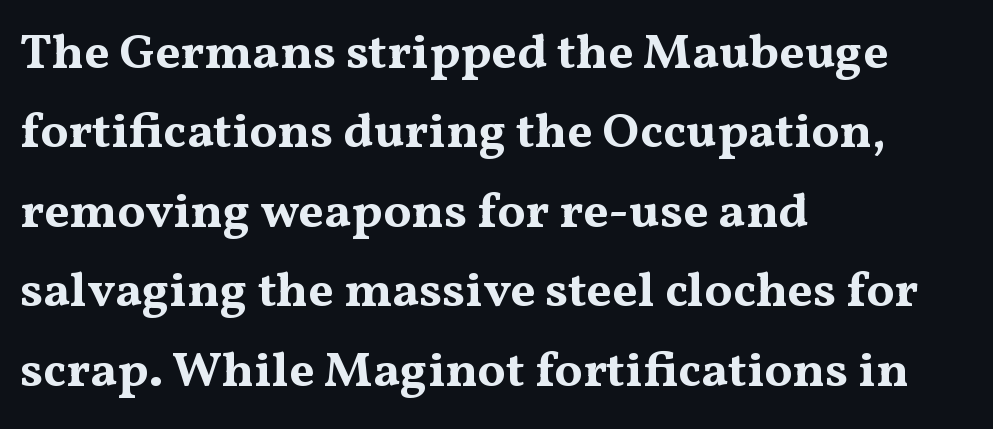
Q: Is the text bold? A: Yes.
Q: Is the text italic (slanted)? A: No, it is upright.
Q: Is the typeface a serif or a sans-serif typeface? A: Serif.
Q: Is the text underlined? A: No.
Q: How is the paragraph aligned? A: Left-aligned.
Q: Is the spacing between letters normal or unusually wide? A: Normal.
Q: Is the spacing between lines tight, normal or loose? A: Normal.
Q: Width (condensed, normal, or wide)? A: Wide.
Q: Stroke contrast? A: Medium.
Q: x-height? A: Medium.
Q: Monospaced? A: No.
